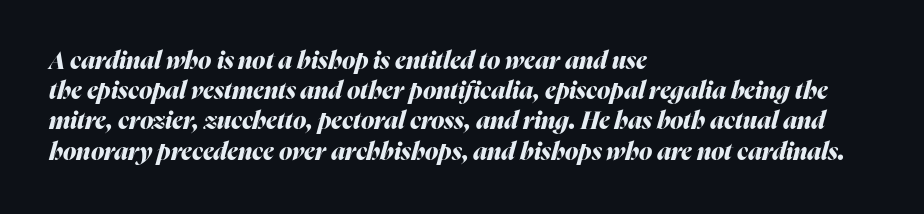
{"italic": "yes", "lean": "right", "slant_degrees": 16, "bold": "yes", "underline": "no", "align": "left", "line_spacing": "normal", "line_spacing_ratio": 1.26, "letter_spacing": "normal", "letter_spacing_em": 0.0, "glyph_px": 24}
